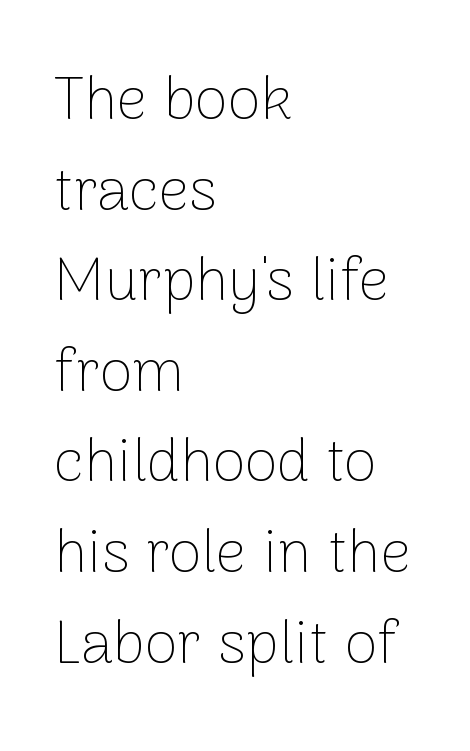
{"serif": "no", "italic": "no", "bold": "no", "weight": "thin", "width": "normal", "stroke_contrast": "low", "x_height": "medium", "monospaced": "no", "underline": "no", "align": "left", "line_spacing": "normal", "line_spacing_ratio": 1.51, "letter_spacing": "normal", "letter_spacing_em": 0.0, "glyph_px": 60}
